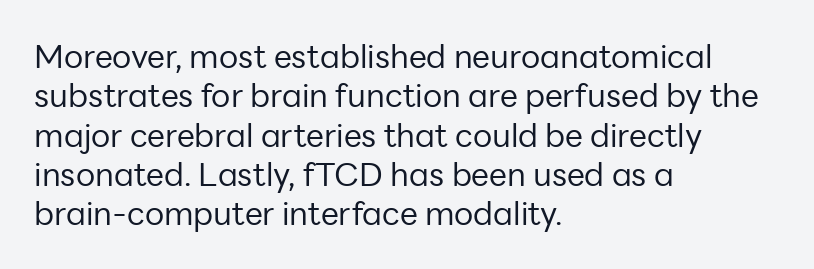
Nothing heavy about these letters — not bold at all. Each row of text sits above clean, open space. A student would call this left alignment; a typographer would say flush left, rag right. No feet cap the strokes, marking this as sans-serif type.
